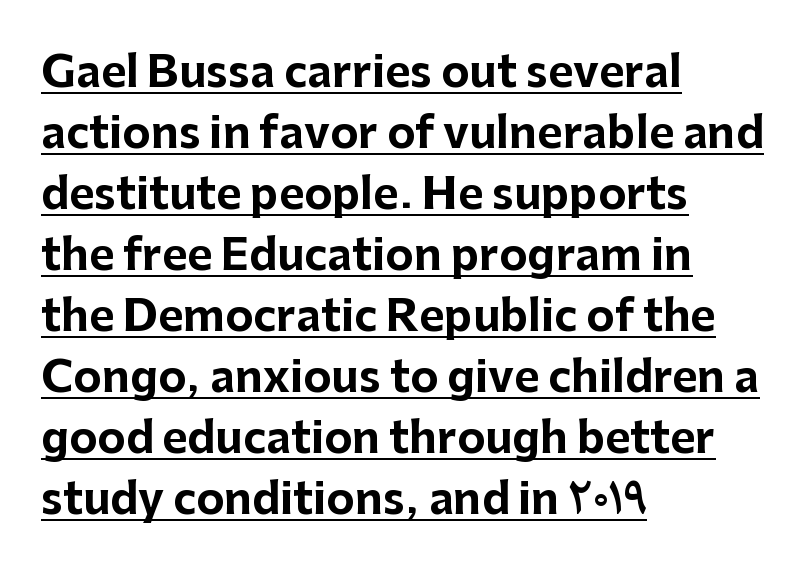
The characters look thick and weighty, a clear bold. The face used here is proportionally spaced, like ordinary book or web type. These lines keep a tight, regular rhythm from letter to letter. Italic? Not at all — the glyphs are vertical.
